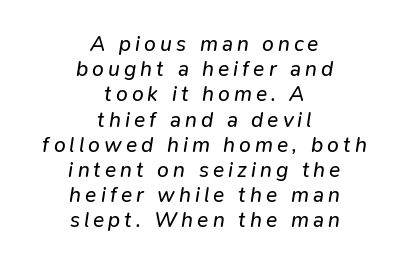
Q: Is the text bold? A: No.
Q: Is the text italic (slanted)? A: Yes, it leans right by about 9 degrees.
Q: Is the text underlined? A: No.
Q: How is the paragraph aligned? A: Centered.
